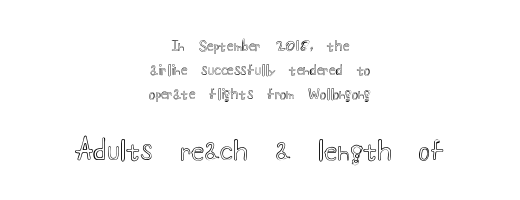
This sample uses an upright cut, with every glyph sitting square on the baseline. Tracking value appears to be zero — textbook default spacing. Reading top to bottom, the characters get bigger at the block break. The paragraph shown floats in the horizontal middle. Descender tails drop into unmarked territory.
